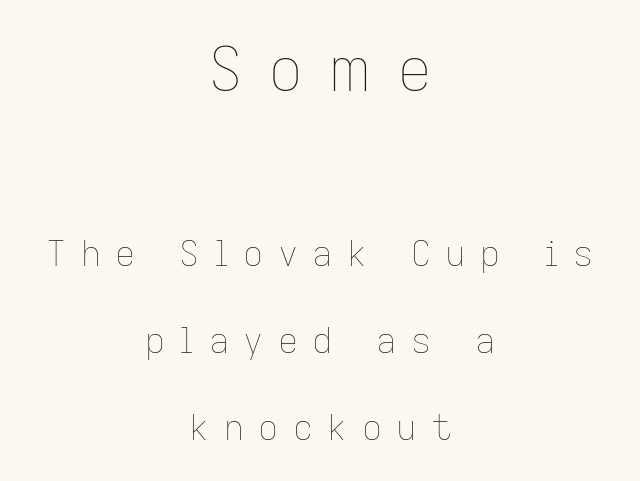
The image shows 61 px thin type, upright; set centered, loose line spacing (2.48x), unusually wide letter spacing (+0.41 em), not underlined; the first (top) block is 1.74x larger; low stroke contrast and a medium x-height.
